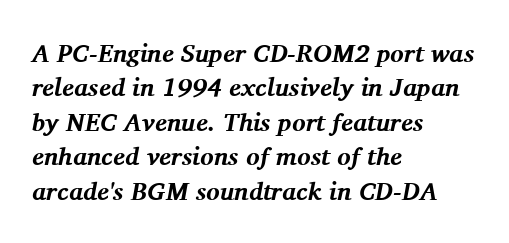
{"italic": "yes", "lean": "right", "slant_degrees": 11, "bold": "yes", "underline": "no", "align": "left", "line_spacing": "normal", "line_spacing_ratio": 1.38, "letter_spacing": "normal", "letter_spacing_em": 0.0, "glyph_px": 25}
